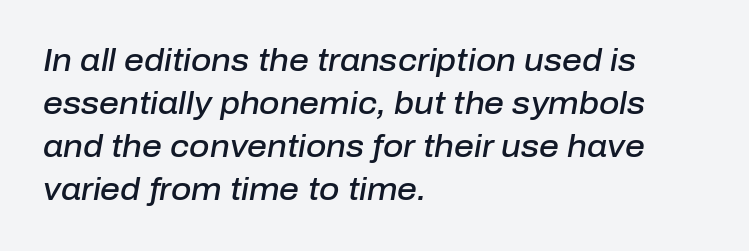
Italic: yes, the glyphs are oblique. The line texture is even and compact thanks to regular tracking. The zone under the glyphs is completely vacant. The strokes are fattened partway — semibold, not bold. Note the varied advance widths — an 'i' is clearly narrower than an 'm'. In terms of leading, this rendering sits right in the middle.
